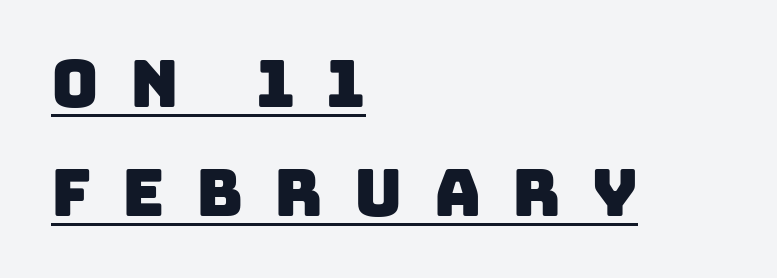
Is the block centered? No — it sits flush against the left margin. Regular leading. Honestly, the underline is the first thing you notice here. These lines are rendered in a variable-pitch font.
